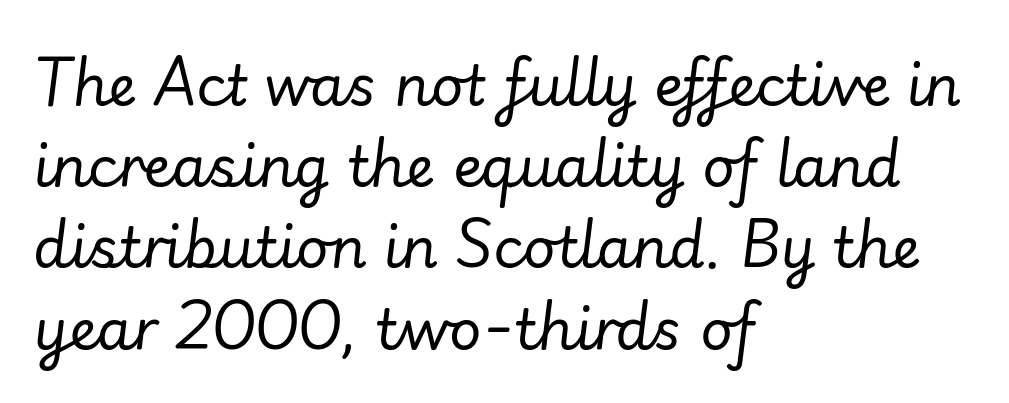
Q: Is the text bold? A: No.
Q: Is the text italic (slanted)? A: Yes, it leans right by about 7 degrees.
Q: Is the text underlined? A: No.
Q: How is the paragraph aligned? A: Left-aligned.
Q: Is the spacing between letters normal or unusually wide? A: Normal.
Q: Is the spacing between lines tight, normal or loose? A: Normal.
Q: Width (condensed, normal, or wide)? A: Normal.
Q: Stroke contrast? A: Low.
Q: x-height? A: Small.
Q: Monospaced? A: No.
